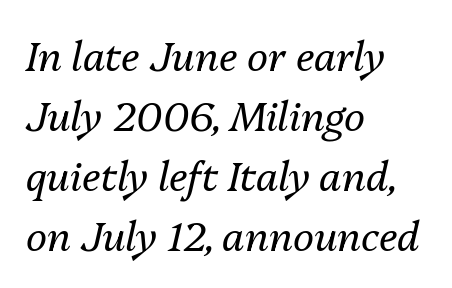
The image shows 40 px regular-weight type, italic (leaning right); set left-aligned, normal line spacing (1.5x), normal letter spacing, not underlined; medium stroke contrast and a medium x-height.
